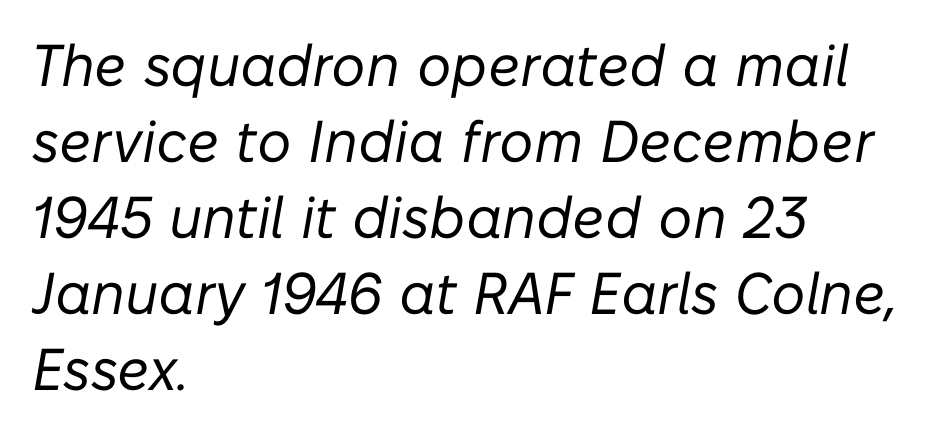
Q: Is the text bold? A: No.
Q: Is the text italic (slanted)? A: Yes, it leans right by about 10 degrees.
Q: Is the text underlined? A: No.
Q: How is the paragraph aligned? A: Left-aligned.
Q: Is the spacing between letters normal or unusually wide? A: Normal.
Q: Is the spacing between lines tight, normal or loose? A: Normal.
Q: Width (condensed, normal, or wide)? A: Normal.
Q: Stroke contrast? A: Low.
Q: x-height? A: Medium.
Q: Monospaced? A: No.
